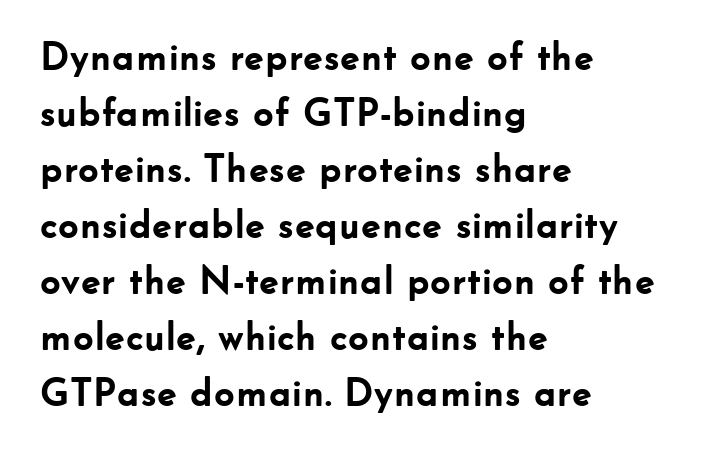
Q: Is the text bold? A: Yes.
Q: Is the text italic (slanted)? A: No, it is upright.
Q: Is the typeface a serif or a sans-serif typeface? A: Sans-serif.
Q: Is the text underlined? A: No.
Q: How is the paragraph aligned? A: Left-aligned.
Q: Is the spacing between letters normal or unusually wide? A: Normal.
Q: Is the spacing between lines tight, normal or loose? A: Normal.
Q: Width (condensed, normal, or wide)? A: Normal.
Q: Stroke contrast? A: Low.
Q: x-height? A: Small.
Q: Monospaced? A: No.
